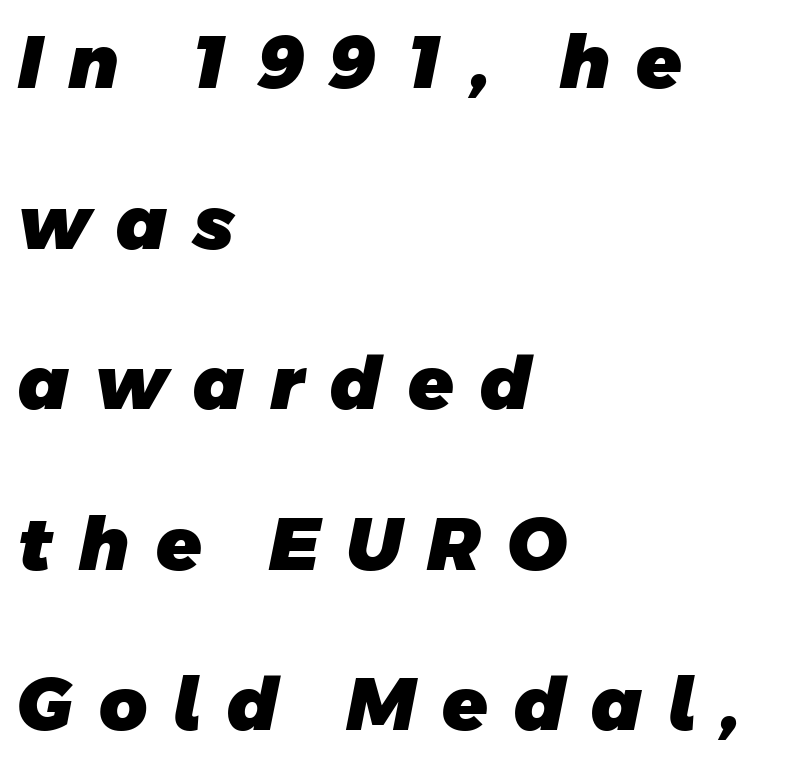
The image shows 74 px heavy sans-serif type; set left-aligned, loose line spacing (2.17x), unusually wide letter spacing (+0.35 em), not underlined; low stroke contrast and a large x-height.
